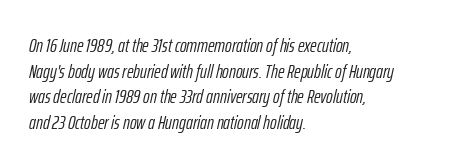
{"italic": "yes", "lean": "right", "slant_degrees": 12, "bold": "no", "underline": "no", "align": "left", "line_spacing": "normal", "line_spacing_ratio": 1.28, "letter_spacing": "normal", "letter_spacing_em": 0.0, "glyph_px": 20}
